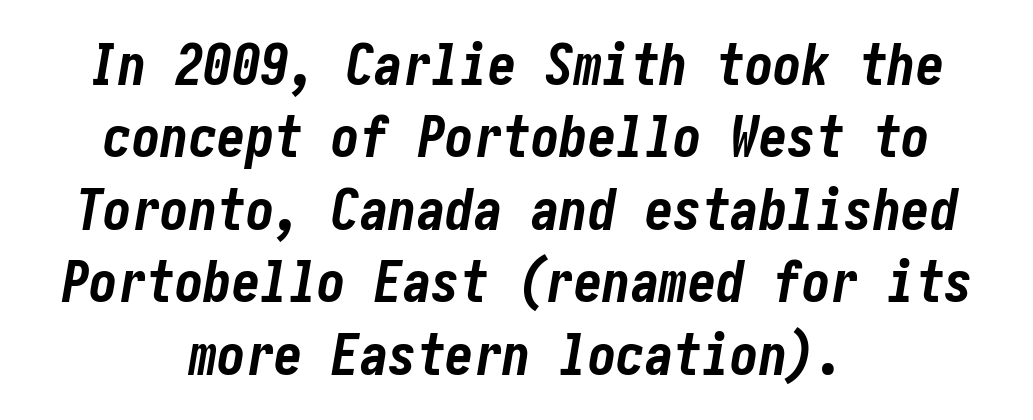
{"italic": "yes", "lean": "right", "slant_degrees": 10, "bold": "yes", "weight": "bold", "width": "condensed", "stroke_contrast": "low", "x_height": "medium", "underline": "no", "align": "center", "line_spacing": "normal", "line_spacing_ratio": 1.27, "letter_spacing": "normal", "letter_spacing_em": 0.0, "glyph_px": 57}
